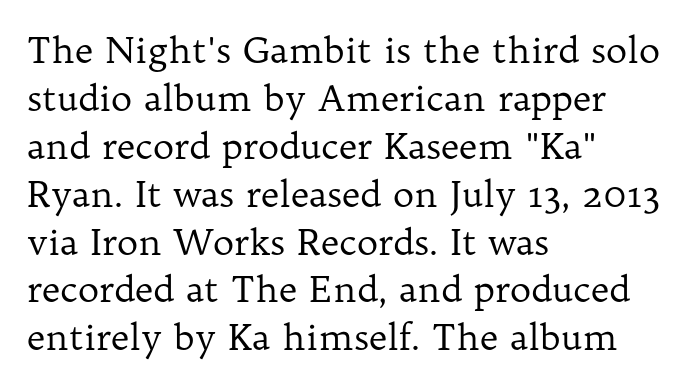
The image shows 36 px regular-weight serif type, upright; set left-aligned, normal line spacing (1.33x), normal letter spacing, not underlined; low stroke contrast and a medium x-height.
